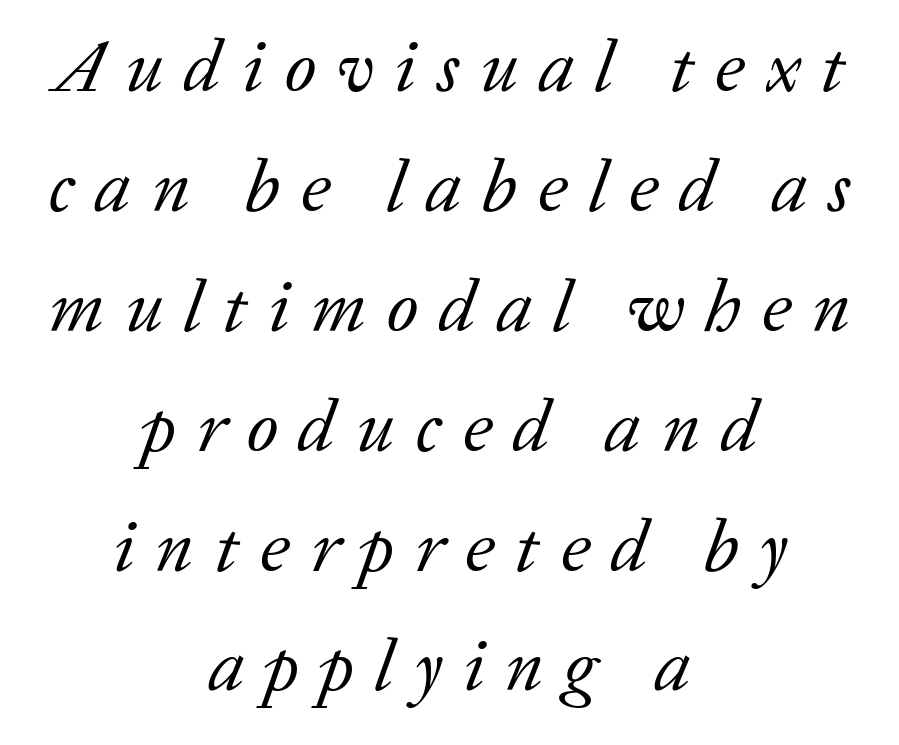
Q: Is the text bold? A: No.
Q: Is the text italic (slanted)? A: Yes, it leans right by about 20 degrees.
Q: Is the typeface a serif or a sans-serif typeface? A: Serif.
Q: Is the text underlined? A: No.
Q: How is the paragraph aligned? A: Centered.
Q: Is the spacing between letters normal or unusually wide? A: Unusually wide.
Q: Is the spacing between lines tight, normal or loose? A: Normal.
Q: Width (condensed, normal, or wide)? A: Normal.
Q: Stroke contrast? A: Low.
Q: x-height? A: Medium.
Q: Monospaced? A: No.
